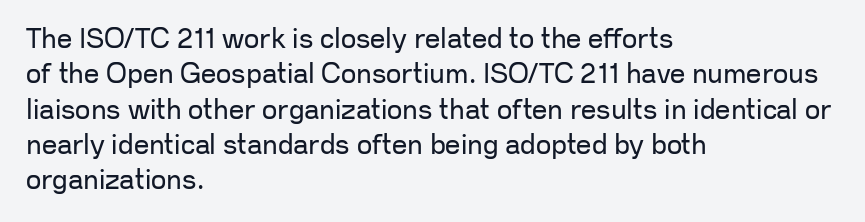
The image shows 27 px text type, upright; set left-aligned, normal line spacing (1.31x), normal letter spacing, not underlined.
